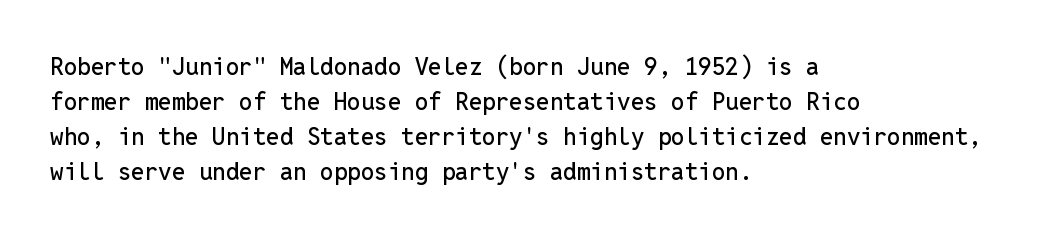
{"italic": "no", "underline": "no", "align": "left", "line_spacing": "normal", "line_spacing_ratio": 1.46, "letter_spacing": "normal", "letter_spacing_em": 0.0, "glyph_px": 24}
